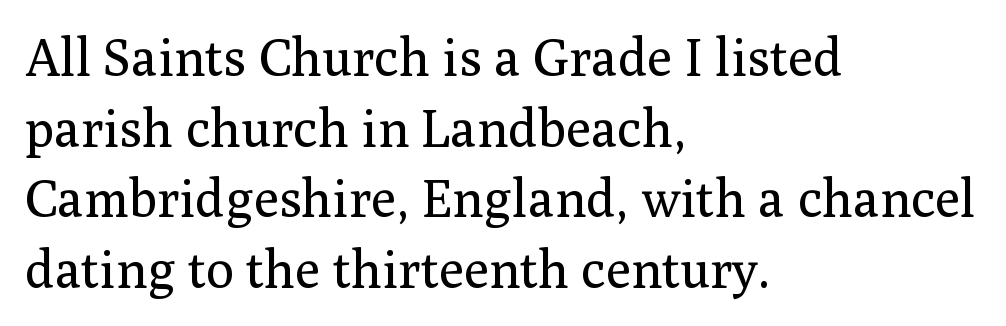
Q: Is the text bold? A: No.
Q: Is the text italic (slanted)? A: No, it is upright.
Q: Is the typeface a serif or a sans-serif typeface? A: Serif.
Q: Is the text underlined? A: No.
Q: How is the paragraph aligned? A: Left-aligned.
Q: Is the spacing between letters normal or unusually wide? A: Normal.
Q: Is the spacing between lines tight, normal or loose? A: Normal.
Q: Width (condensed, normal, or wide)? A: Normal.
Q: Stroke contrast? A: Medium.
Q: x-height? A: Medium.
Q: Monospaced? A: No.
